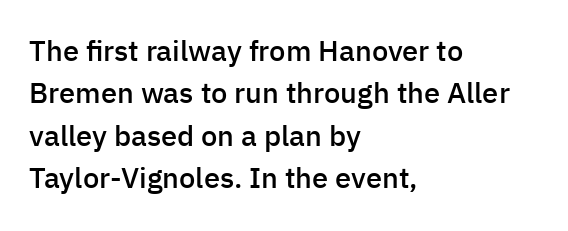
Honestly, the letter spacing is just normal — you wouldn't notice it. Bare-footed words on every line. How would I describe the line gaps? Plain and ordinary. The letters carry no serifs — their stems end cleanly without finishing strokes. Tall strokes in this sample are plumb rather than angled.
